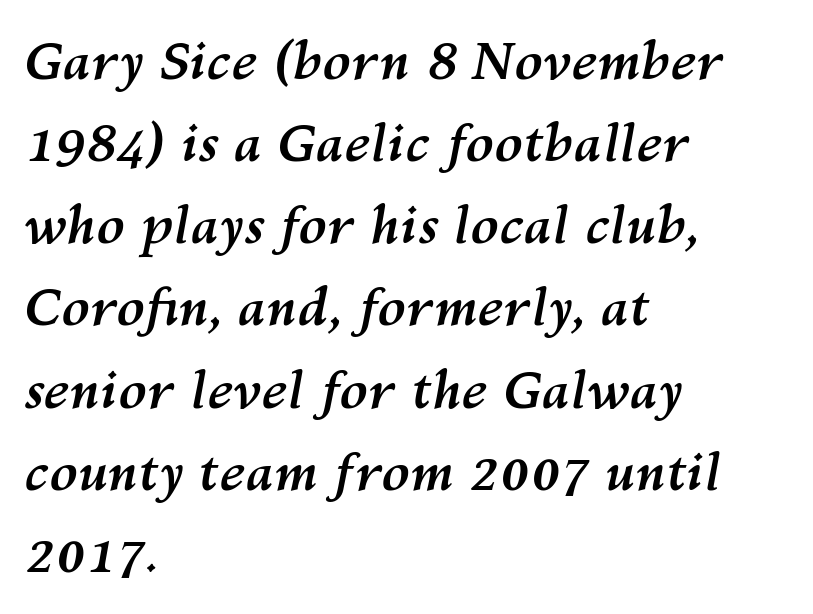
{"italic": "yes", "lean": "right", "slant_degrees": 10, "bold": "yes", "weight": "semibold", "width": "normal", "stroke_contrast": "medium", "x_height": "medium", "monospaced": "no", "underline": "no", "align": "left", "line_spacing": "normal", "line_spacing_ratio": 1.58, "letter_spacing": "normal", "letter_spacing_em": 0.0, "glyph_px": 52}
